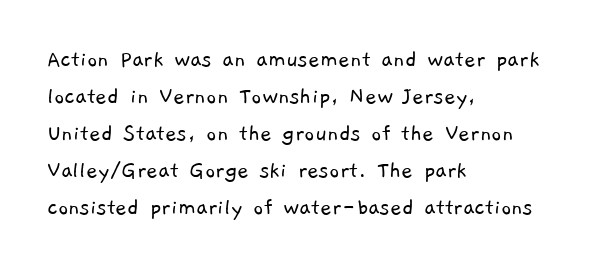
The image shows 25 px text type; set left-aligned, normal line spacing (1.48x), normal letter spacing, not underlined.
